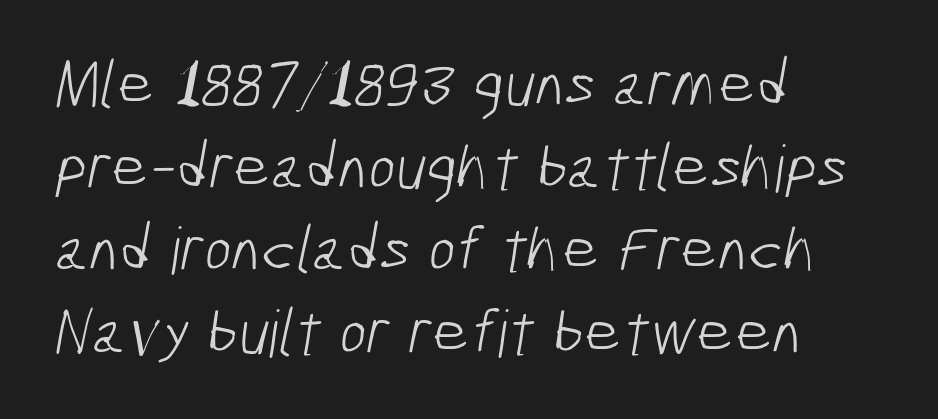
Q: Is the text bold? A: No.
Q: Is the typeface a serif or a sans-serif typeface? A: Sans-serif.
Q: Is the text underlined? A: No.
Q: How is the paragraph aligned? A: Left-aligned.
Q: Is the spacing between letters normal or unusually wide? A: Normal.
Q: Is the spacing between lines tight, normal or loose? A: Normal.
Q: Width (condensed, normal, or wide)? A: Condensed.
Q: Stroke contrast? A: Low.
Q: x-height? A: Medium.
Q: Monospaced? A: No.
